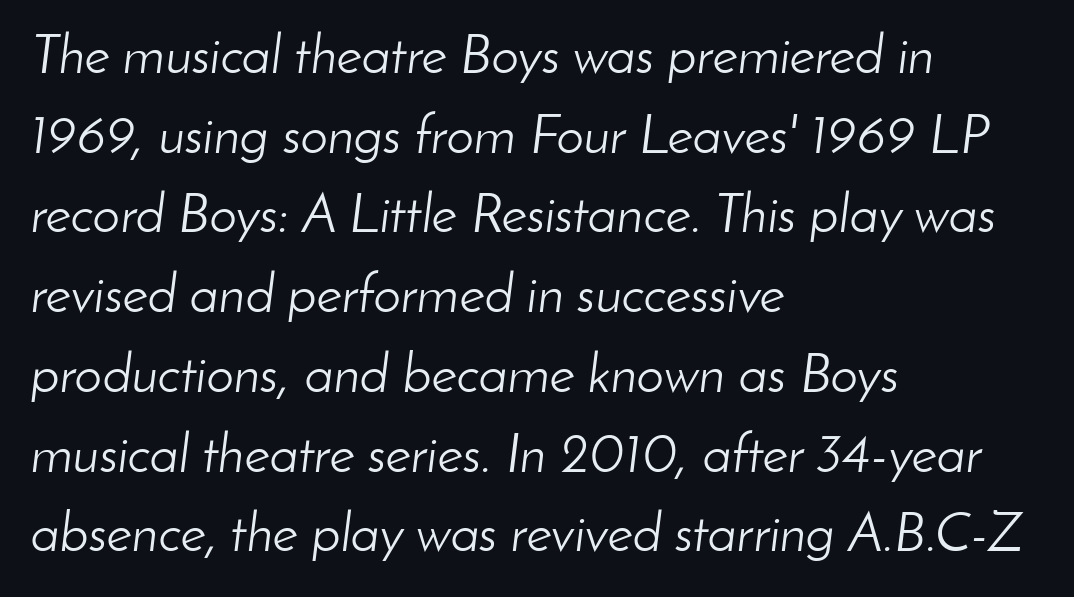
Character widths vary here, with narrow letters taking less room than wide ones. Stems and bowls with no extra thickness — not bold. The passage shown leans; its letterforms are oblique. Reading down the column, the eye jumps a familiar distance to each next line.
